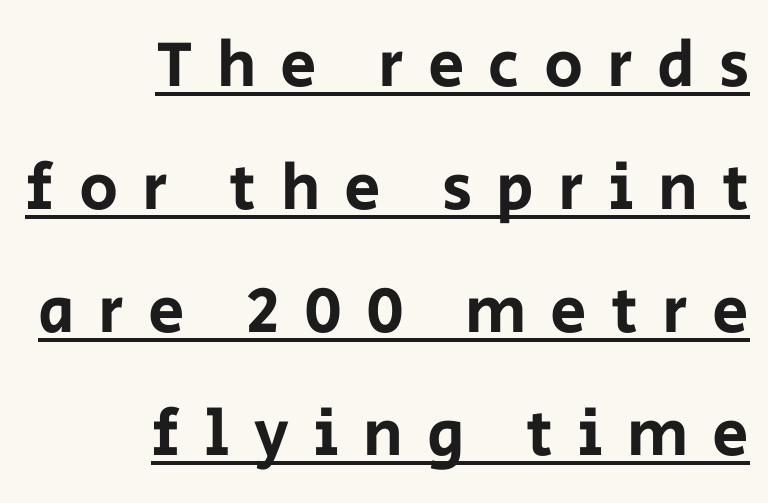
{"serif": "no", "italic": "no", "width": "normal", "stroke_contrast": "low", "x_height": "large", "monospaced": "no", "underline": "yes", "align": "right", "line_spacing_ratio": 1.89, "letter_spacing": "wide", "letter_spacing_em": 0.37, "glyph_px": 65}
